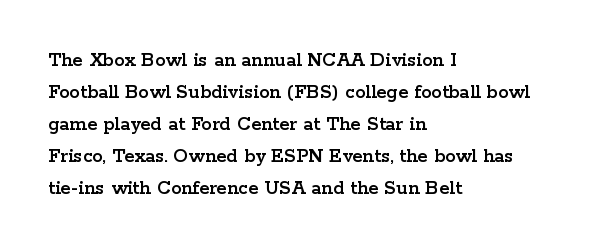
Spacing between characters is what you'd get straight out of the box. This sample is left-justified, so line endings fall wherever the words run out. Has an underline been added? It has not. Evenly set lines give the paragraph a standard silhouette. You can tell it's not italic because the verticals are truly vertical.
